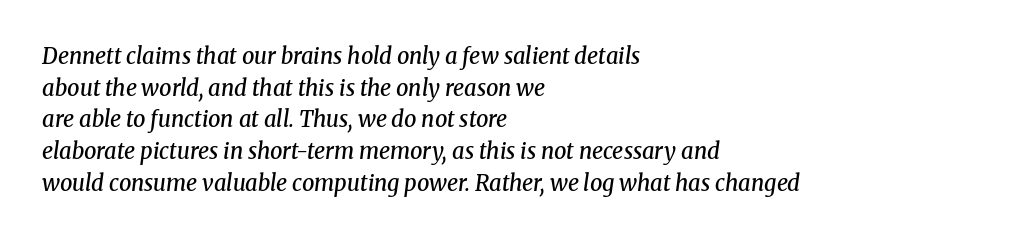
{"italic": "yes", "lean": "right", "slant_degrees": 8, "bold": "semi", "underline": "no", "align": "left", "line_spacing": "normal", "line_spacing_ratio": 1.44, "letter_spacing": "normal", "letter_spacing_em": 0.0, "glyph_px": 22}
